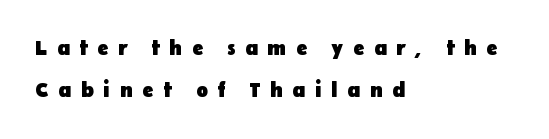
The setting favours the left margin, as ordinary paragraphs usually do. Posture: straight, roman, zero tilt. Here the glyphs are tracked loosely, breaking word shapes into spaced letters. Baseline-to-baseline distance is far greater than the letter height. Each row of text sits above clean, open space.
